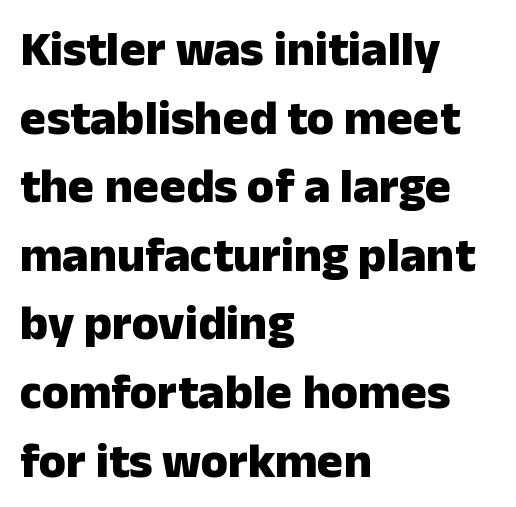
The image shows 49 px heavy sans-serif type, upright; set left-aligned, normal line spacing (1.4x), normal letter spacing, not underlined; low stroke contrast and a medium x-height.
